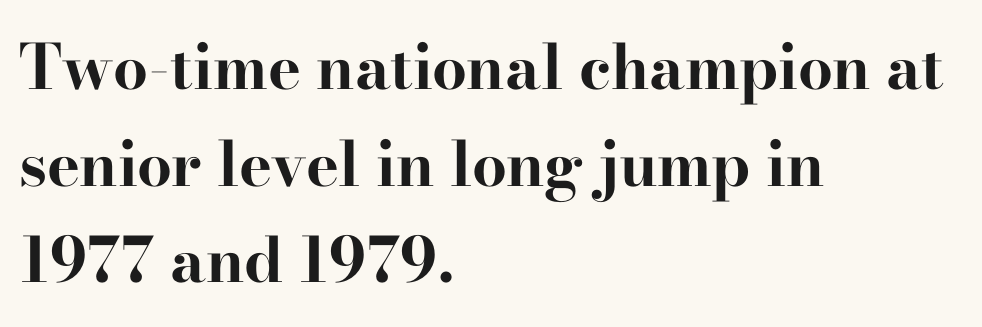
This sample uses a serif face. Does extra space separate the letters? No, they use regular spacing. Posture: straight, roman, zero tilt. If you measured baseline to baseline, you'd find a middling distance. Line beginnings align vertically; line endings do not. Each letter keeps its own natural width here, so spacing adapts to shape.
